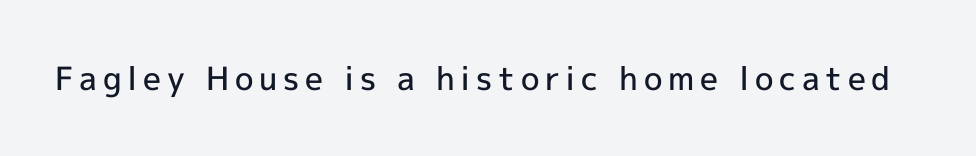
Emphasis by weight is partial: semibold. Bare-footed words on every line. Does the lettering tilt? It doesn't — this is upright. Character widths vary here, with narrow letters taking less room than wide ones.
